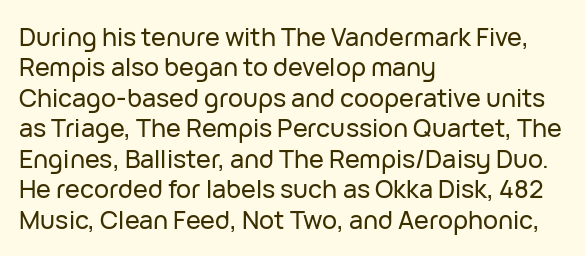
{"italic": "no", "underline": "no", "align": "left", "line_spacing_ratio": 1.22, "letter_spacing": "normal", "letter_spacing_em": 0.0, "glyph_px": 25}
